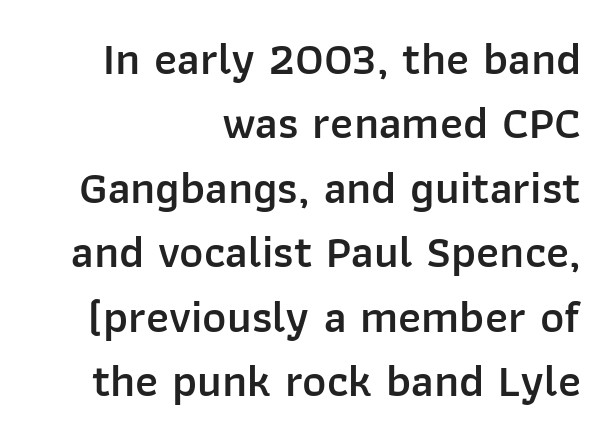
The image shows 46 px semibold sans-serif type, upright; set right-aligned, normal line spacing (1.4x), normal letter spacing, not underlined; low stroke contrast and a medium x-height.
